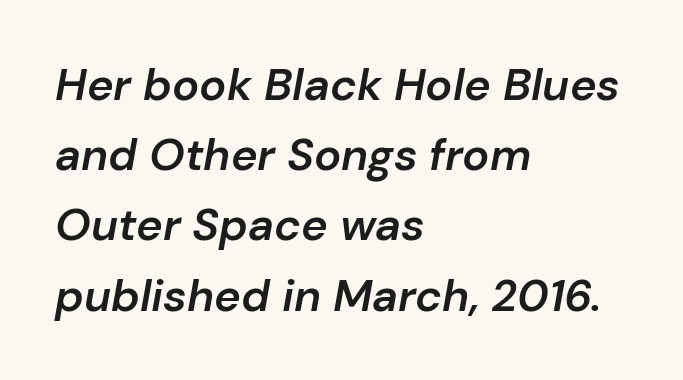
Q: Is the text bold? A: Semi-bold.
Q: Is the text italic (slanted)? A: Yes, it leans right by about 10 degrees.
Q: Is the text underlined? A: No.
Q: How is the paragraph aligned? A: Left-aligned.
Q: Is the spacing between letters normal or unusually wide? A: Normal.
Q: Is the spacing between lines tight, normal or loose? A: Normal.
Q: Width (condensed, normal, or wide)? A: Normal.
Q: Stroke contrast? A: Low.
Q: x-height? A: Medium.
Q: Monospaced? A: No.
